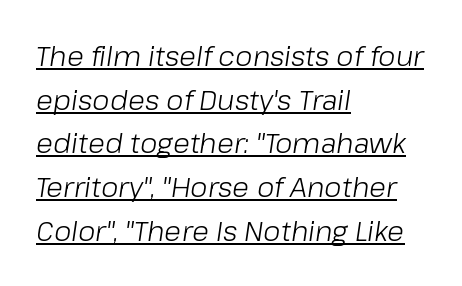
{"italic": "yes", "lean": "right", "slant_degrees": 8, "bold": "no", "weight": "light", "width": "normal", "stroke_contrast": "low", "x_height": "medium", "monospaced": "no", "underline": "yes", "align": "left", "line_spacing": "normal", "line_spacing_ratio": 1.56, "letter_spacing": "normal", "letter_spacing_em": 0.0, "glyph_px": 28}
